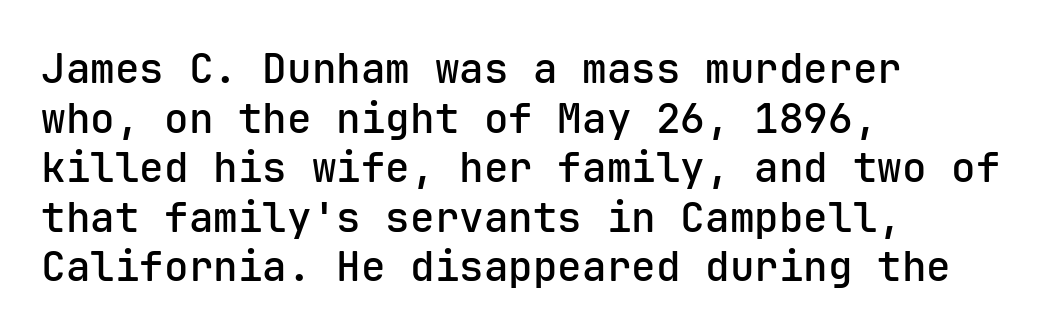
Posture: straight, roman, zero tilt. Do the characters align in a grid? Yes, the font is monospaced. The setting favours the left margin, as ordinary paragraphs usually do. The gaps between neighbouring characters are ordinary and unremarkable. Anything drawn beneath the words? Only blank space.
